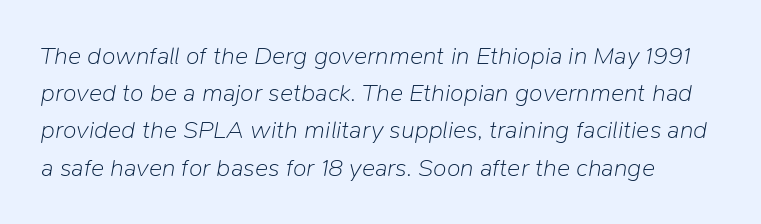
Q: Is the text bold? A: No.
Q: Is the text italic (slanted)? A: Yes, it leans right by about 9 degrees.
Q: Is the text underlined? A: No.
Q: Is the spacing between letters normal or unusually wide? A: Normal.
Q: Is the spacing between lines tight, normal or loose? A: Normal.
